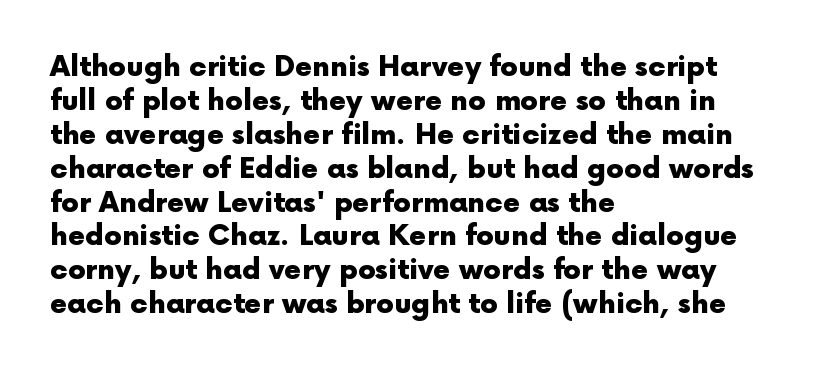
Q: Is the text bold? A: Yes.
Q: Is the text italic (slanted)? A: No, it is upright.
Q: Is the typeface a serif or a sans-serif typeface? A: Sans-serif.
Q: Is the text underlined? A: No.
Q: How is the paragraph aligned? A: Left-aligned.
Q: Is the spacing between letters normal or unusually wide? A: Normal.
Q: Width (condensed, normal, or wide)? A: Normal.
Q: x-height? A: Medium.
Q: Monospaced? A: No.
